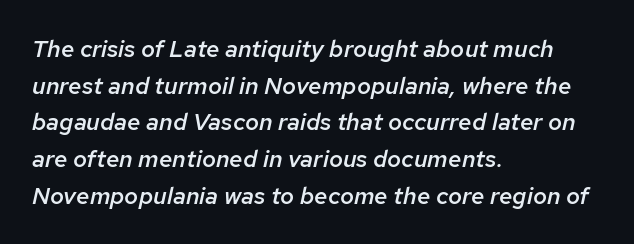
The face used here is rendered with its standard letterfit. Line beginnings align vertically; line endings do not. Compared with an ordinary text face, these strokes are moderately heavier — a semibold. Reading down the column, the eye jumps a familiar distance to each next line. The axis of the letterforms is tilted away from vertical.
